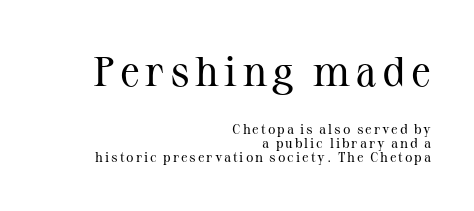
The image shows 42 px regular-weight serif type, upright; set right-aligned, tight line spacing (1.01x), not underlined; the first (top) block is 3.0x larger; medium stroke contrast and a medium x-height.
